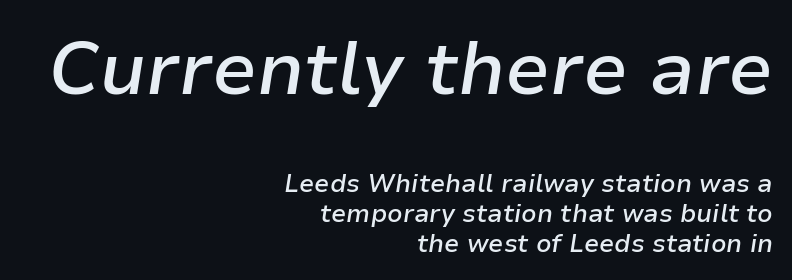
The image shows 74 px semibold type, italic (leaning right); set right-aligned, line spacing 1.19x, normal letter spacing, not underlined; the first (top) block is 2.96x larger; low stroke contrast and a medium x-height.
